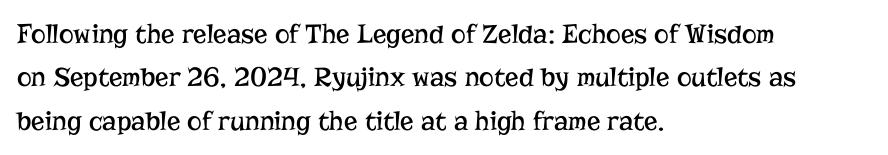
The image shows 28 px regular-weight serif type, upright; set left-aligned, normal line spacing (1.55x), normal letter spacing, not underlined; low stroke contrast and a medium x-height.
